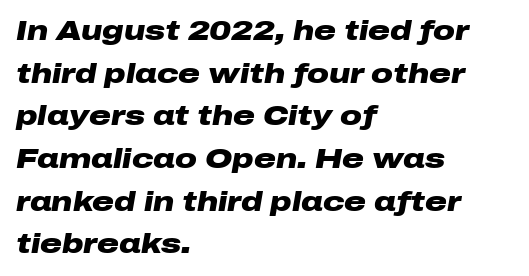
Stroke thickness is high; the sample reads as a true bold. This block has exactly the height ordinary leading produces. The line texture is even and compact thanks to regular tracking. Any mark beneath the type? The region is blank.
